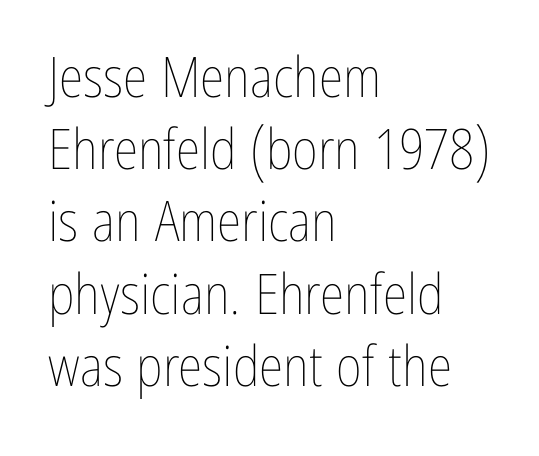
{"italic": "no", "bold": "no", "weight": "thin", "width": "condensed", "stroke_contrast": "low", "x_height": "medium", "monospaced": "no", "underline": "no", "align": "left", "line_spacing": "normal", "line_spacing_ratio": 1.29, "letter_spacing": "normal", "letter_spacing_em": 0.0, "glyph_px": 56}
